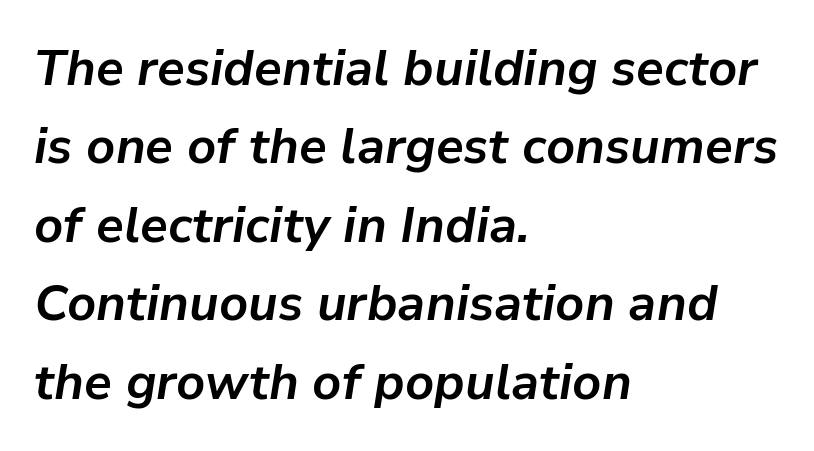
The font is running at its bold setting. The passage shown is not underscored anywhere. These lines sit exactly where default settings would place them. Letter spacing: default. The paragraph has a hard left edge and a soft right edge.
